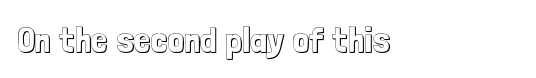
The lines in this sample share a left origin and differ only in where they stop. Spacing between characters is what you'd get straight out of the box. Character widths vary here, with narrow letters taking less room than wide ones. Style check: upright.
